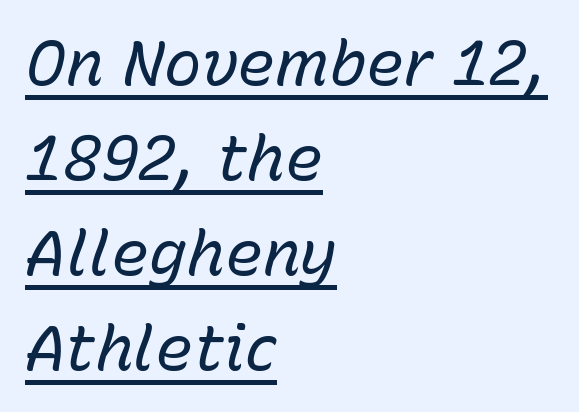
{"italic": "yes", "lean": "right", "slant_degrees": 15, "bold": "no", "weight": "regular", "width": "normal", "stroke_contrast": "low", "x_height": "medium", "monospaced": "no", "underline": "yes", "align": "left", "line_spacing": "normal", "line_spacing_ratio": 1.51, "letter_spacing": "normal", "letter_spacing_em": 0.0, "glyph_px": 63}
